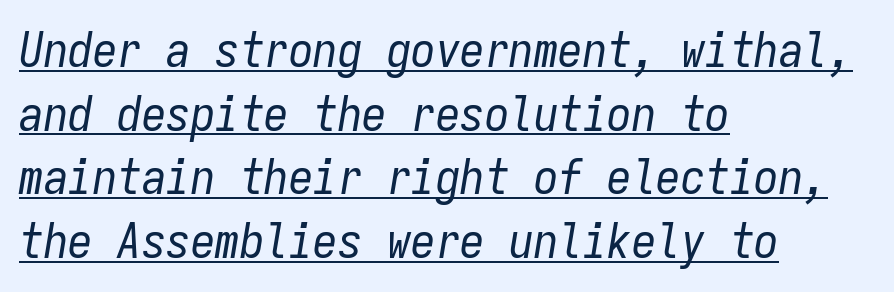
The image shows 49 px regular-weight, condensed type, italic (leaning right), monospaced; set left-aligned, normal line spacing (1.3x), normal letter spacing, underlined; low stroke contrast and a medium x-height.
